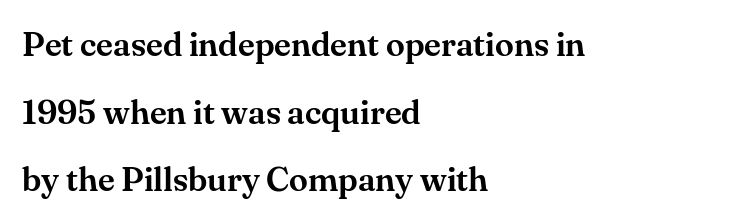
{"serif": "yes", "italic": "no", "width": "normal", "stroke_contrast": "medium", "x_height": "small", "monospaced": "no", "underline": "no", "align": "left", "line_spacing": "loose", "line_spacing_ratio": 1.99, "letter_spacing": "normal", "letter_spacing_em": 0.0, "glyph_px": 34}
